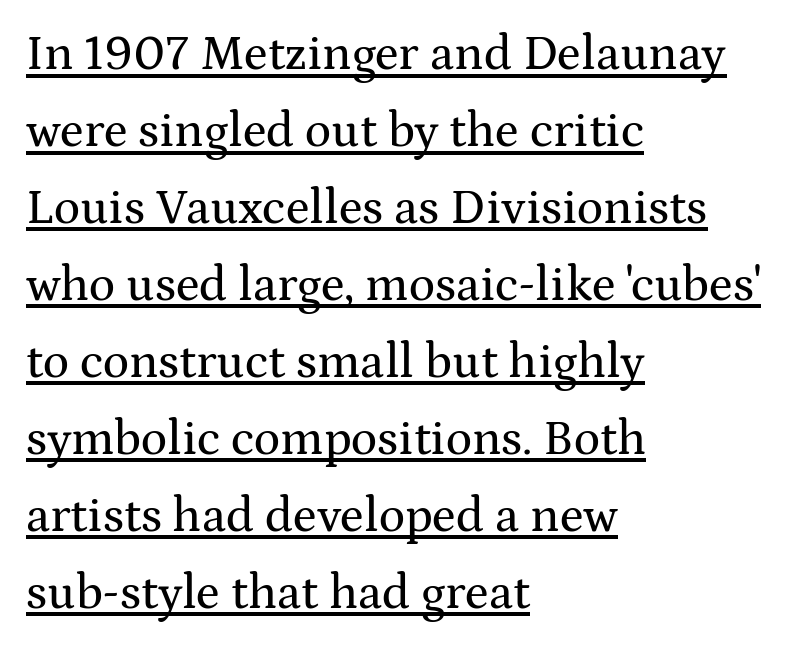
These lines are rendered in a variable-pitch font. This sample keeps an unexceptional amount of space between lines. Ascenders rise straight up at ninety degrees. Teacher's note: observe the even left margin — that is flush-left alignment.
